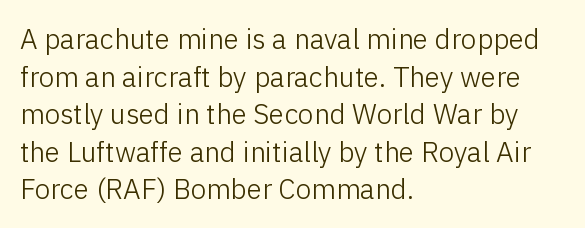
Q: Is the text bold? A: No.
Q: Is the text italic (slanted)? A: No, it is upright.
Q: Is the typeface a serif or a sans-serif typeface? A: Sans-serif.
Q: Is the text underlined? A: No.
Q: How is the paragraph aligned? A: Left-aligned.
Q: Is the spacing between letters normal or unusually wide? A: Normal.
Q: Is the spacing between lines tight, normal or loose? A: Normal.
Q: Width (condensed, normal, or wide)? A: Normal.
Q: Stroke contrast? A: Low.
Q: x-height? A: Medium.
Q: Monospaced? A: No.
